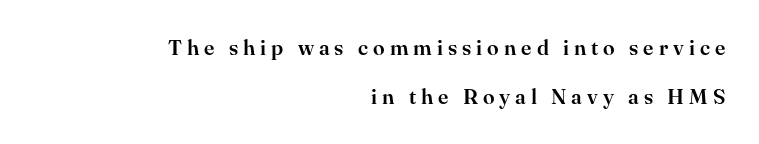
{"italic": "no", "underline": "no", "align": "right", "line_spacing": "loose", "line_spacing_ratio": 2.32, "letter_spacing": "wide", "letter_spacing_em": 0.24, "glyph_px": 21}
